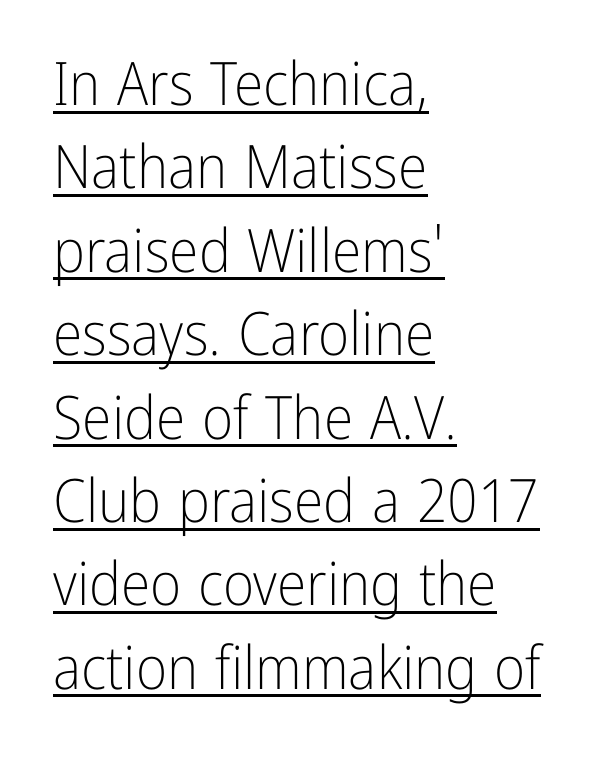
{"serif": "no", "italic": "no", "bold": "no", "weight": "light", "width": "condensed", "stroke_contrast": "low", "x_height": "medium", "monospaced": "no", "underline": "yes", "align": "left", "line_spacing": "normal", "line_spacing_ratio": 1.39, "letter_spacing": "normal", "letter_spacing_em": 0.0, "glyph_px": 60}
